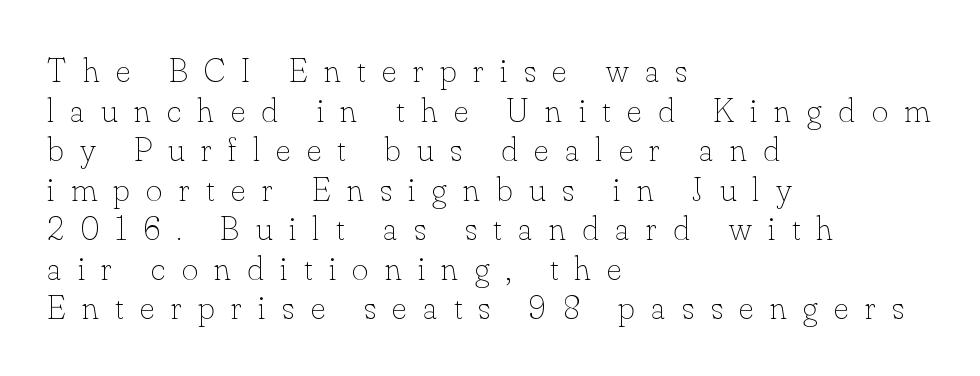
Q: Is the text bold? A: No.
Q: Is the text italic (slanted)? A: No, it is upright.
Q: Is the text underlined? A: No.
Q: How is the paragraph aligned? A: Left-aligned.
Q: Is the spacing between letters normal or unusually wide? A: Unusually wide.
Q: Is the spacing between lines tight, normal or loose? A: Tight.
Q: Width (condensed, normal, or wide)? A: Normal.
Q: Stroke contrast? A: Low.
Q: x-height? A: Small.
Q: Monospaced? A: No.
